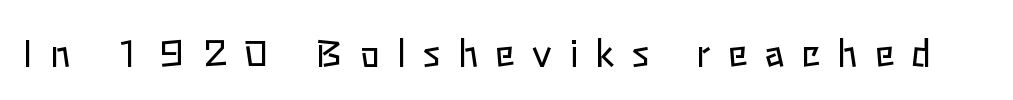
Q: Is the text bold? A: No.
Q: Is the text italic (slanted)? A: No, it is upright.
Q: Is the text underlined? A: No.
Q: Is the spacing between letters normal or unusually wide? A: Unusually wide.
Q: Width (condensed, normal, or wide)? A: Normal.
Q: Stroke contrast? A: Low.
Q: x-height? A: Medium.
Q: Monospaced? A: No.
